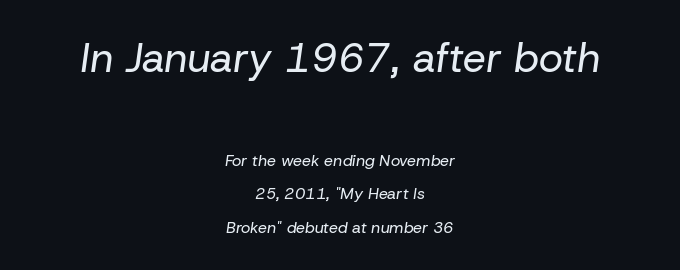
{"italic": "yes", "lean": "right", "slant_degrees": 8, "bold": "no", "weight": "regular", "width": "normal", "stroke_contrast": "low", "x_height": "medium", "monospaced": "no", "underline": "no", "align": "center", "line_spacing": "loose", "line_spacing_ratio": 2.1, "letter_spacing": "normal", "letter_spacing_em": 0.0, "larger_block": "first", "size_ratio": 2.56, "glyph_px": 41}
